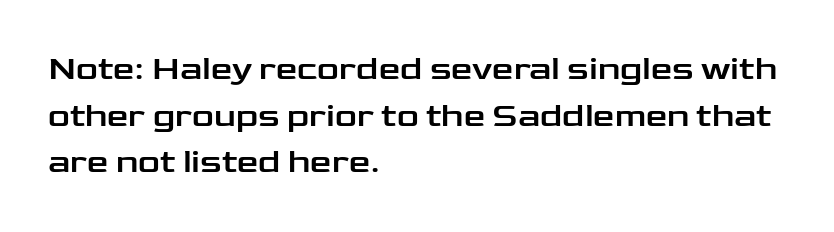
The image shows 34 px wide sans-serif type, upright; set left-aligned, normal line spacing (1.37x), normal letter spacing, not underlined; low stroke contrast and a medium x-height.
